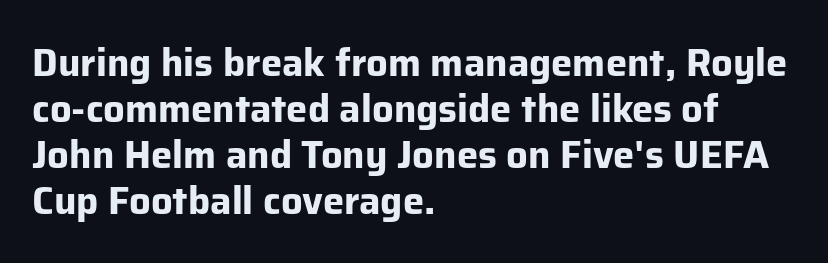
{"serif": "no", "italic": "no", "bold": "yes", "weight": "bold", "width": "normal", "stroke_contrast": "low", "x_height": "medium", "monospaced": "no", "underline": "no", "align": "left", "line_spacing_ratio": 1.21, "letter_spacing": "normal", "letter_spacing_em": 0.0, "glyph_px": 38}
